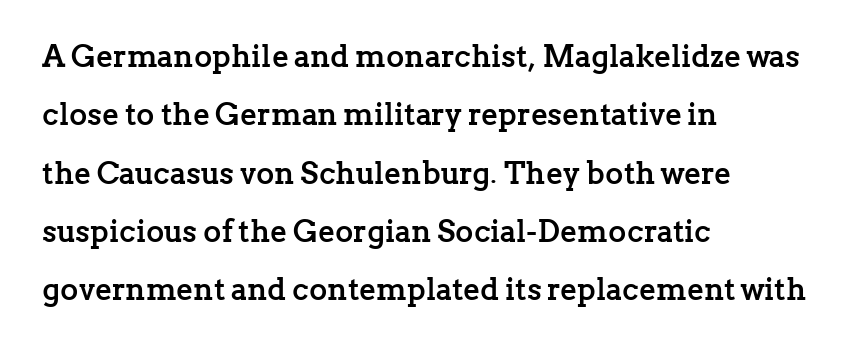
{"serif": "yes", "italic": "no", "bold": "yes", "weight": "semibold", "width": "normal", "stroke_contrast": "low", "x_height": "medium", "monospaced": "no", "underline": "no", "align": "left", "line_spacing_ratio": 1.88, "letter_spacing": "normal", "letter_spacing_em": 0.0, "glyph_px": 31}
